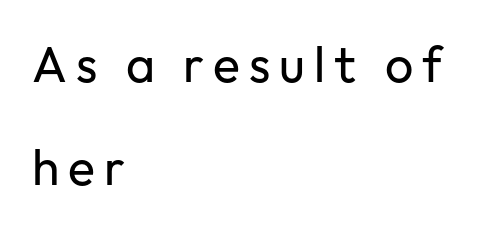
Q: Is the text bold? A: No.
Q: Is the text italic (slanted)? A: No, it is upright.
Q: Is the typeface a serif or a sans-serif typeface? A: Sans-serif.
Q: Is the text underlined? A: No.
Q: How is the paragraph aligned? A: Left-aligned.
Q: Is the spacing between lines tight, normal or loose? A: Loose.
Q: Width (condensed, normal, or wide)? A: Normal.
Q: Stroke contrast? A: Low.
Q: x-height? A: Medium.
Q: Monospaced? A: No.
